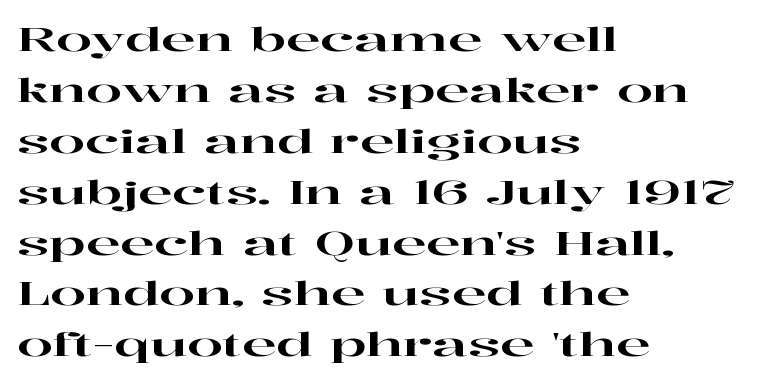
Is the block centered? No — it sits flush against the left margin. Interline gaps are of average width in this sample. Think of a printed novel: that variable character pitch is what you see here. Any mark beneath the type? The region is blank.
